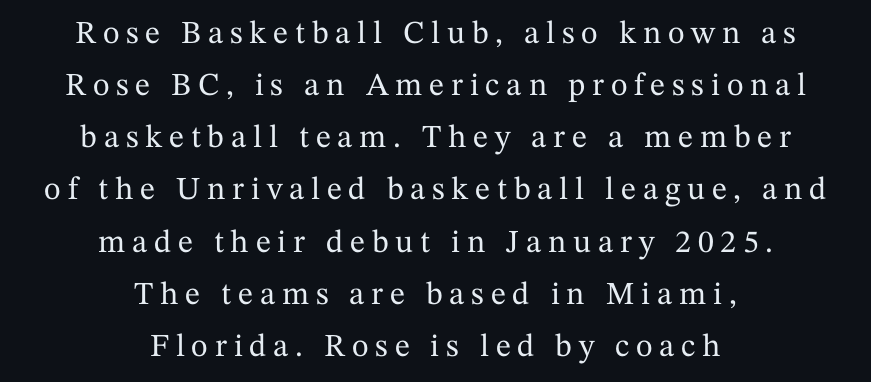
The image shows 32 px serif type, upright; set centered, normal line spacing (1.63x), unusually wide letter spacing (+0.21 em), not underlined; medium stroke contrast and a medium x-height.
